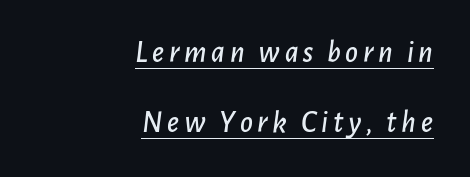
In terms of leading, this rendering errs on the spacious side. Emphasis is given by a line drawn under the lettering. The lines are quadded right. Spacing verdict: proportional, widths tailored to each character.
